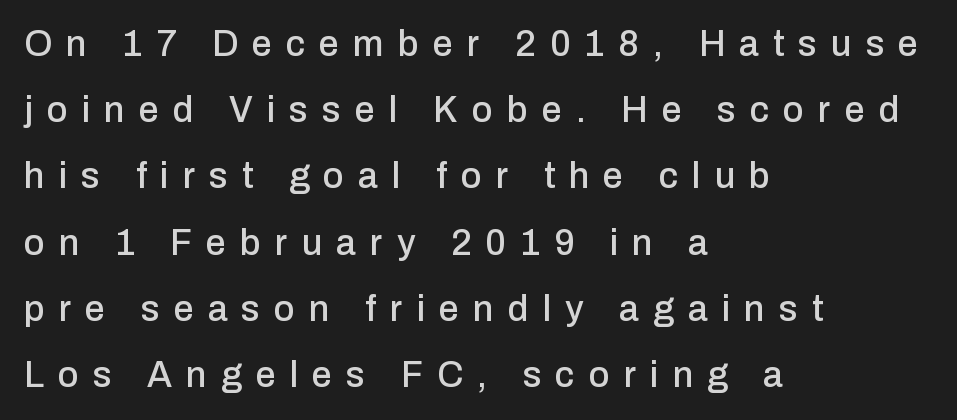
I'd call this a sans setting — the letters go barefoot. Rule under the text: the space is simply empty. The face used here is proportionally spaced, like ordinary book or web type. Where is the straight margin? On the left.
